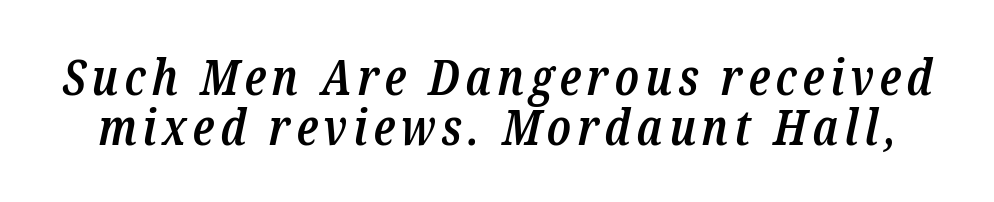
Q: Is the text bold? A: Semi-bold.
Q: Is the text italic (slanted)? A: Yes, it leans right by about 12 degrees.
Q: Is the typeface a serif or a sans-serif typeface? A: Serif.
Q: Is the text underlined? A: No.
Q: Is the spacing between lines tight, normal or loose? A: Tight.
Q: Width (condensed, normal, or wide)? A: Condensed.
Q: Stroke contrast? A: Low.
Q: x-height? A: Medium.
Q: Monospaced? A: No.
